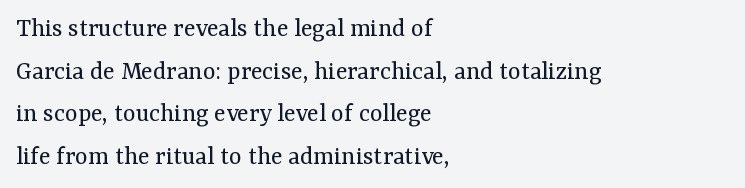
The image shows 27 px text type, upright; set left-aligned, normal line spacing (1.58x), normal letter spacing, not underlined.
